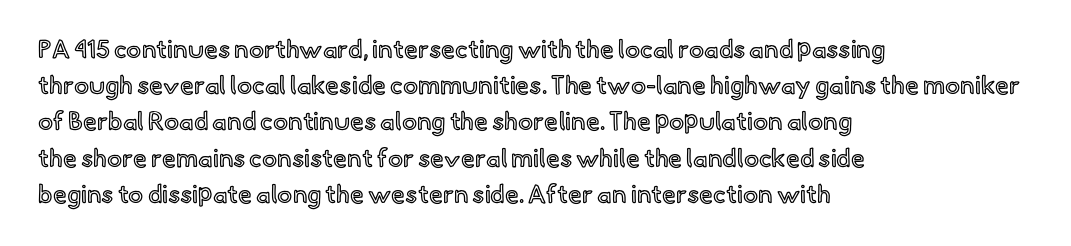
Q: Is the text italic (slanted)? A: No, it is upright.
Q: Is the text underlined? A: No.
Q: How is the paragraph aligned? A: Left-aligned.
Q: Is the spacing between letters normal or unusually wide? A: Normal.
Q: Is the spacing between lines tight, normal or loose? A: Normal.
